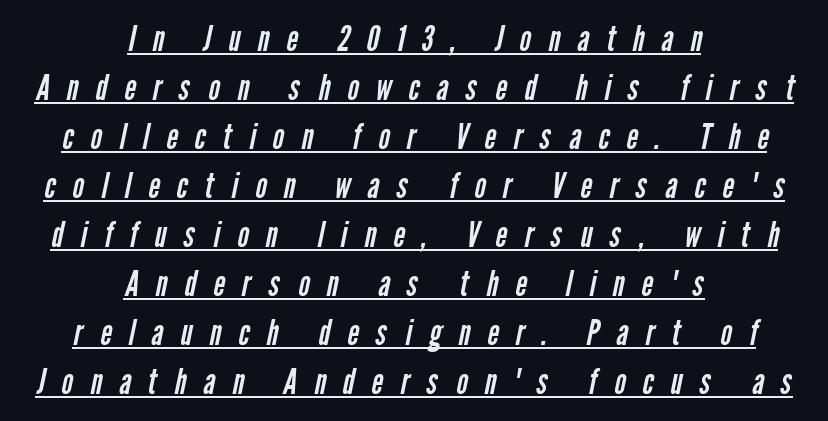
Honestly, the letter spacing is so wide it's the main thing you notice. Is there much room between lines? A standard amount, neither cramped nor airy. The face used here is a sans, in the tradition of grotesques and geometrics. The passage shown is typed in a proportional face where columns would drift. Does the copy run flush right? No — it is centered line by line. In designer terms, the underline attribute is active on this setting.
